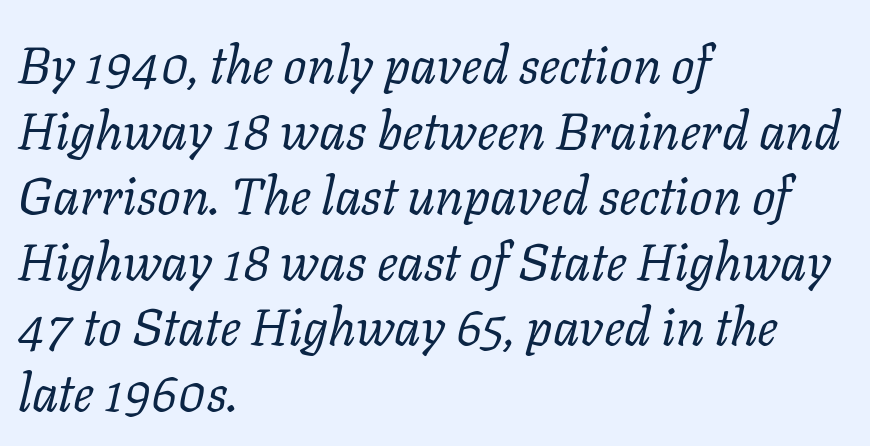
Line beginnings align vertically; line endings do not. Each letter's strokes conclude with small projecting serifs. Words appear dense and cohesive because spacing is normal. Successive baselines arrive at the customary interval. Here the designer chose a conventional face with non-uniform glyph widths. Stems here are at most as thick as an everyday book face.
